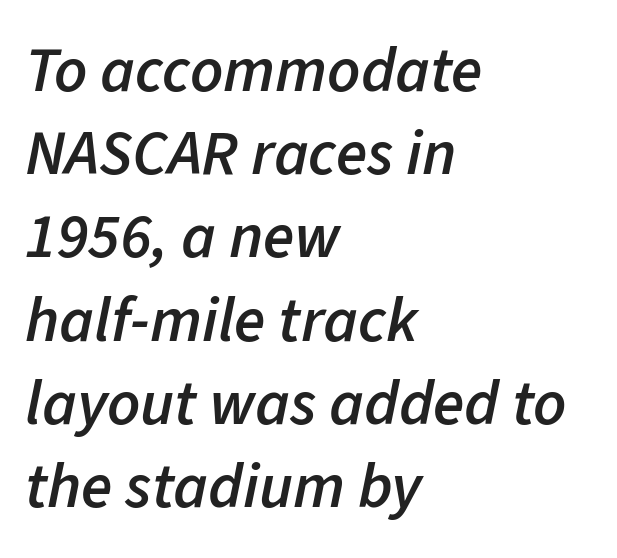
The image shows 64 px semibold type, italic (leaning right); set left-aligned, normal line spacing (1.3x), normal letter spacing, not underlined; low stroke contrast and a medium x-height.
